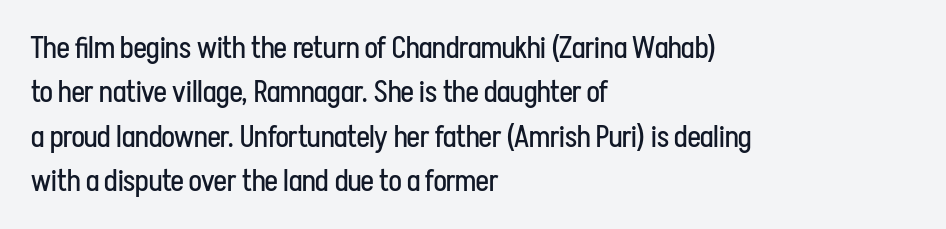
The image shows 30 px regular-weight, condensed sans-serif type, upright; set left-aligned, normal line spacing (1.48x), normal letter spacing, not underlined; low stroke contrast and a medium x-height.
